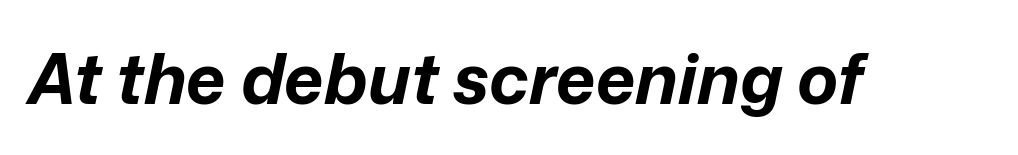
{"italic": "yes", "lean": "right", "slant_degrees": 12, "bold": "yes", "weight": "bold", "width": "normal", "stroke_contrast": "low", "x_height": "medium", "monospaced": "no", "underline": "no", "letter_spacing": "normal", "letter_spacing_em": 0.0, "glyph_px": 69}
